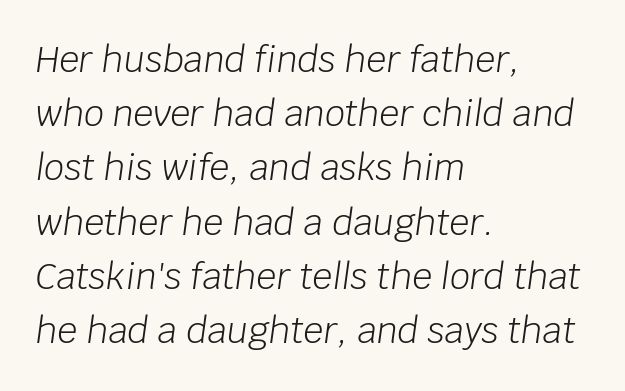
The image shows 35 px light type, italic (leaning right); set left-aligned, normal line spacing (1.55x), normal letter spacing, not underlined; low stroke contrast and a large x-height.
